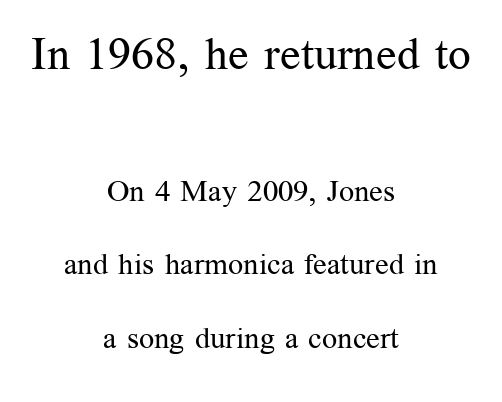
{"serif": "yes", "italic": "no", "bold": "no", "weight": "regular", "width": "normal", "stroke_contrast": "medium", "x_height": "medium", "monospaced": "no", "underline": "no", "align": "center", "line_spacing": "loose", "line_spacing_ratio": 2.46, "letter_spacing": "normal", "letter_spacing_em": 0.0, "larger_block": "first", "size_ratio": 1.5, "glyph_px": 45}
